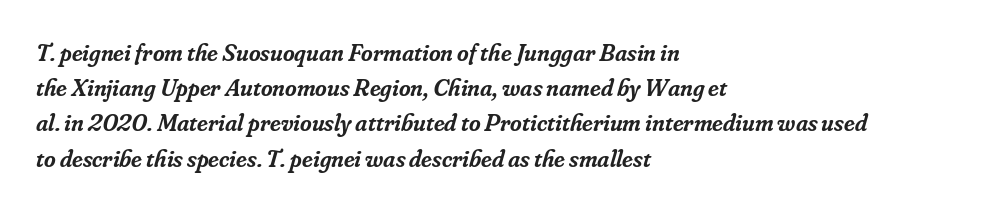
The image shows 25 px text type, italic (leaning right); set left-aligned, normal line spacing (1.41x), normal letter spacing, not underlined.
